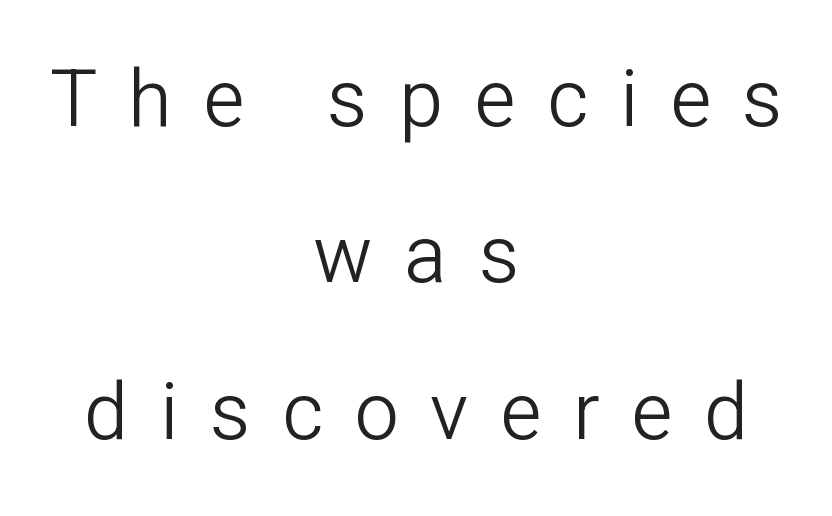
{"serif": "no", "italic": "no", "bold": "no", "weight": "light", "width": "normal", "stroke_contrast": "low", "x_height": "medium", "monospaced": "no", "underline": "no", "align": "center", "line_spacing": "loose", "line_spacing_ratio": 1.98, "letter_spacing": "wide", "letter_spacing_em": 0.4, "glyph_px": 79}
